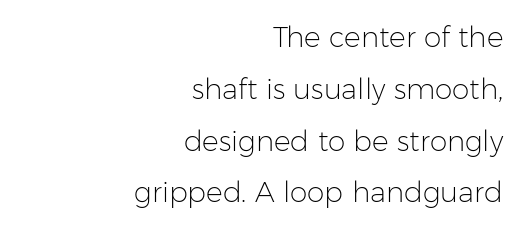
The image shows 28 px light sans-serif type, upright; set right-aligned, line spacing 1.85x, normal letter spacing, not underlined; low stroke contrast and a medium x-height.
